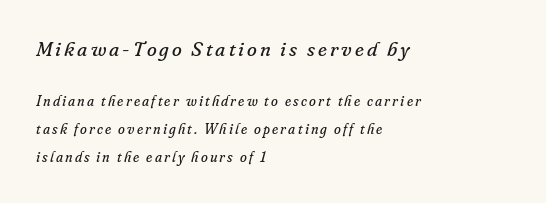
{"italic": "yes", "lean": "right", "slant_degrees": 16, "bold": "no", "underline": "no", "align": "left", "line_spacing": "loose", "line_spacing_ratio": 2.01, "larger_block": "first", "size_ratio": 1.43, "glyph_px": 20}
